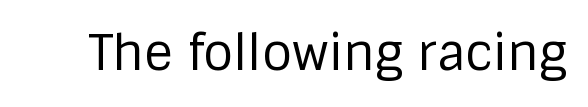
{"serif": "no", "italic": "no", "bold": "no", "weight": "regular", "width": "normal", "stroke_contrast": "low", "x_height": "large", "monospaced": "no", "underline": "no", "letter_spacing": "normal", "letter_spacing_em": 0.0, "glyph_px": 49}
